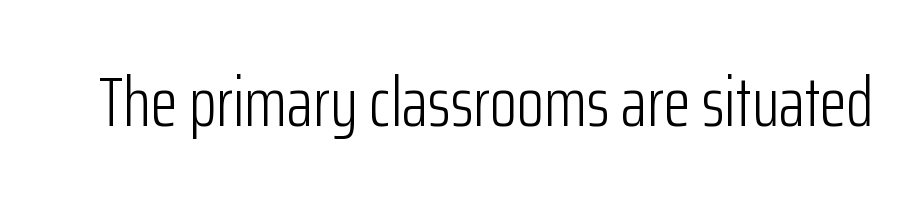
The image shows 70 px light, condensed sans-serif type, upright; set normal letter spacing, not underlined; low stroke contrast and a medium x-height.
